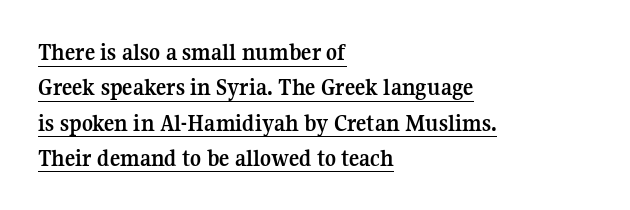
{"italic": "no", "bold": "yes", "underline": "yes", "align": "left", "line_spacing": "normal", "line_spacing_ratio": 1.47, "letter_spacing": "normal", "letter_spacing_em": 0.0, "glyph_px": 24}
